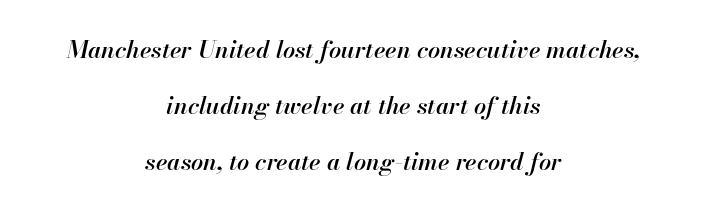
{"italic": "yes", "lean": "right", "slant_degrees": 13, "bold": "semi", "underline": "no", "align": "center", "line_spacing": "loose", "line_spacing_ratio": 2.33, "letter_spacing": "normal", "letter_spacing_em": 0.0, "glyph_px": 24}
